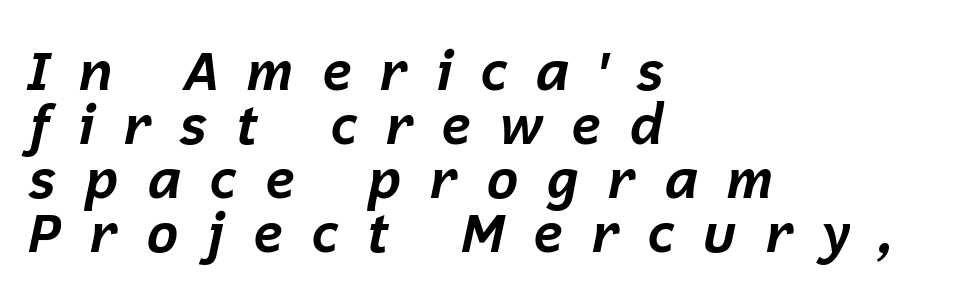
Q: Is the text bold? A: Yes.
Q: Is the text italic (slanted)? A: Yes, it leans right by about 12 degrees.
Q: Is the text underlined? A: No.
Q: How is the paragraph aligned? A: Left-aligned.
Q: Is the spacing between letters normal or unusually wide? A: Unusually wide.
Q: Is the spacing between lines tight, normal or loose? A: Tight.
Q: Width (condensed, normal, or wide)? A: Normal.
Q: Stroke contrast? A: Low.
Q: x-height? A: Medium.
Q: Monospaced? A: No.
